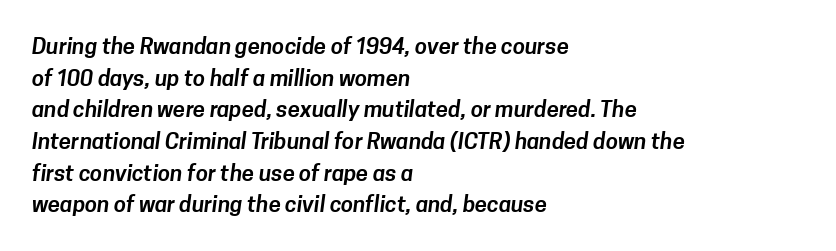
{"underline": "no", "align": "left", "line_spacing": "normal", "line_spacing_ratio": 1.44, "letter_spacing": "normal", "letter_spacing_em": 0.0, "glyph_px": 22}
